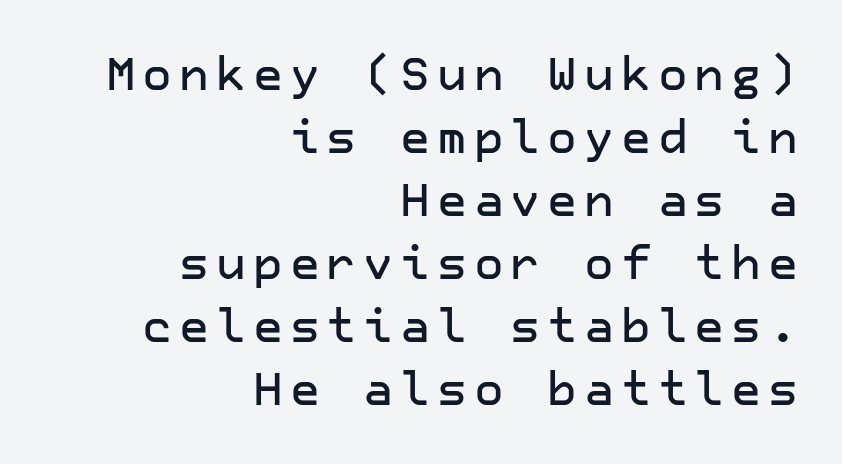
Q: Is the text italic (slanted)? A: No, it is upright.
Q: Is the typeface a serif or a sans-serif typeface? A: Sans-serif.
Q: Is the text underlined? A: No.
Q: How is the paragraph aligned? A: Right-aligned.
Q: Is the spacing between lines tight, normal or loose? A: Normal.
Q: Width (condensed, normal, or wide)? A: Normal.
Q: Stroke contrast? A: Low.
Q: x-height? A: Medium.
